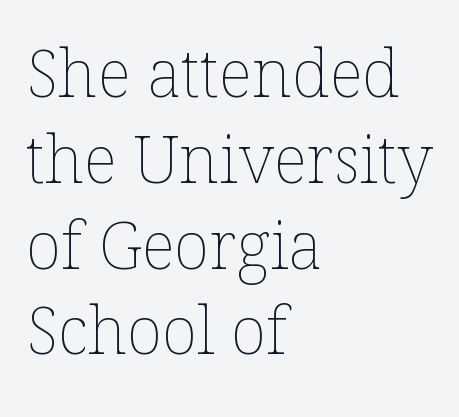
The image shows 66 px thin type, upright; set left-aligned, normal line spacing (1.3x), normal letter spacing, not underlined; low stroke contrast and a medium x-height.
